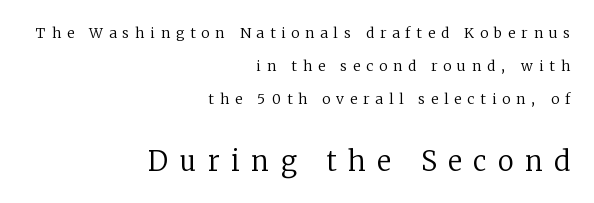
These lines are set flush right with a ragged left edge. How are the letters spaced? Widely, with obvious added tracking. Weight: not bold — regular or lighter. Regarding leading, the lines here are spaced well apart. The space directly below the letters is spotless.
